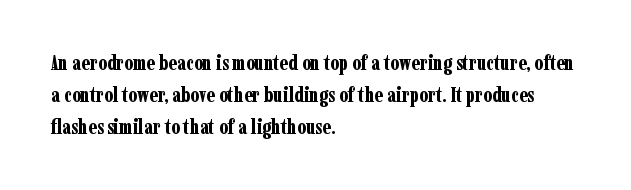
{"italic": "no", "bold": "yes", "underline": "no", "align": "left", "line_spacing": "normal", "line_spacing_ratio": 1.59, "letter_spacing": "normal", "letter_spacing_em": 0.0, "glyph_px": 20}
